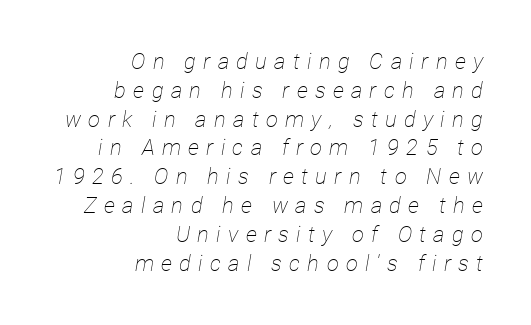
Q: Is the text bold? A: No.
Q: Is the text italic (slanted)? A: Yes, it leans right by about 12 degrees.
Q: Is the text underlined? A: No.
Q: How is the paragraph aligned? A: Right-aligned.
Q: Is the spacing between letters normal or unusually wide? A: Unusually wide.
Q: Is the spacing between lines tight, normal or loose? A: Normal.
